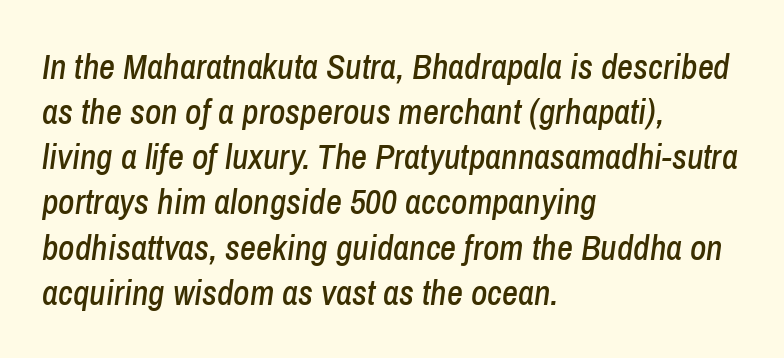
Q: Is the text italic (slanted)? A: Yes, it leans right by about 8 degrees.
Q: Is the text underlined? A: No.
Q: How is the paragraph aligned? A: Left-aligned.
Q: Is the spacing between letters normal or unusually wide? A: Normal.
Q: Is the spacing between lines tight, normal or loose? A: Normal.
Q: Width (condensed, normal, or wide)? A: Condensed.
Q: Stroke contrast? A: Low.
Q: x-height? A: Medium.
Q: Monospaced? A: No.
